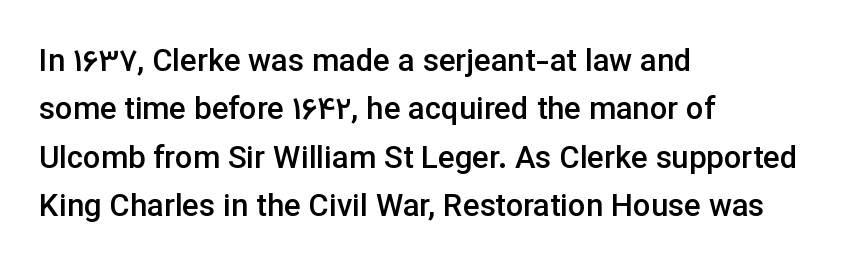
Q: Is the text bold? A: Semi-bold.
Q: Is the text italic (slanted)? A: No, it is upright.
Q: Is the typeface a serif or a sans-serif typeface? A: Sans-serif.
Q: Is the text underlined? A: No.
Q: How is the paragraph aligned? A: Left-aligned.
Q: Is the spacing between letters normal or unusually wide? A: Normal.
Q: Is the spacing between lines tight, normal or loose? A: Normal.
Q: Width (condensed, normal, or wide)? A: Normal.
Q: Stroke contrast? A: Low.
Q: x-height? A: Medium.
Q: Monospaced? A: No.
